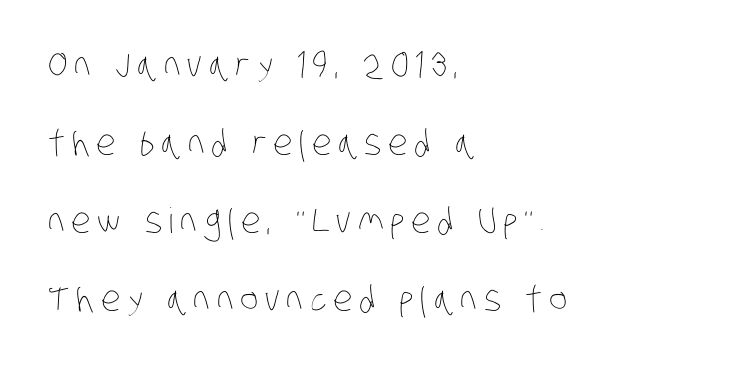
{"bold": "no", "weight": "thin", "width": "condensed", "stroke_contrast": "low", "x_height": "large", "monospaced": "no", "underline": "no", "align": "left", "line_spacing": "loose", "line_spacing_ratio": 2.23, "glyph_px": 35}
